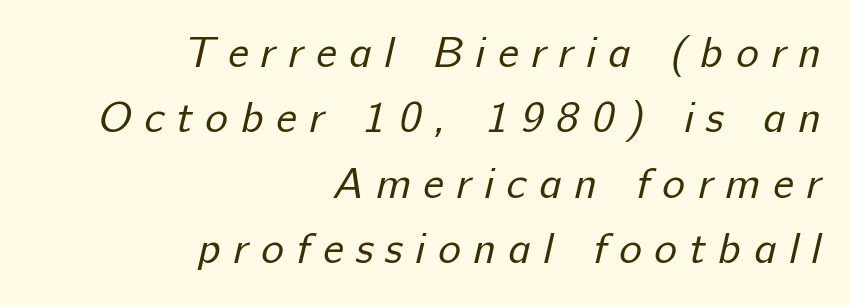
Q: Is the text bold? A: No.
Q: Is the typeface a serif or a sans-serif typeface? A: Sans-serif.
Q: Is the text underlined? A: No.
Q: How is the paragraph aligned? A: Right-aligned.
Q: Is the spacing between letters normal or unusually wide? A: Unusually wide.
Q: Is the spacing between lines tight, normal or loose? A: Normal.
Q: Width (condensed, normal, or wide)? A: Normal.
Q: Stroke contrast? A: Low.
Q: x-height? A: Medium.
Q: Monospaced? A: No.
